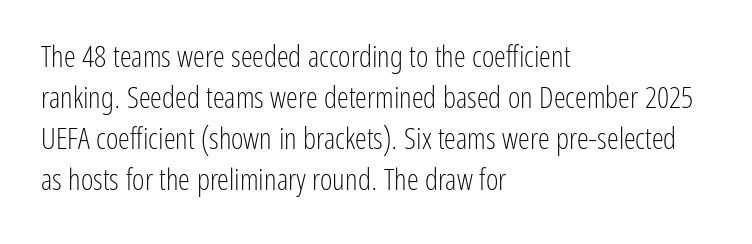
The rendering uses natural spacing where letterforms have individual widths. This sample uses plain, unmodified letter spacing. I'd call this a sans setting — the letters go barefoot. The weight tops out at a normal text grade.
